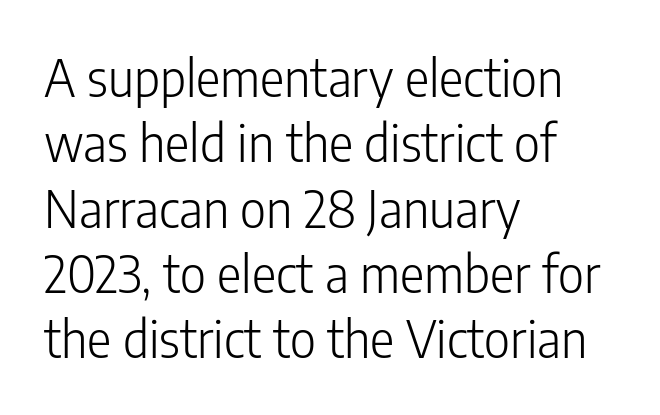
{"serif": "no", "italic": "no", "bold": "no", "weight": "light", "width": "condensed", "stroke_contrast": "low", "x_height": "medium", "monospaced": "no", "underline": "no", "align": "left", "line_spacing": "normal", "line_spacing_ratio": 1.28, "letter_spacing": "normal", "letter_spacing_em": 0.0, "glyph_px": 51}
